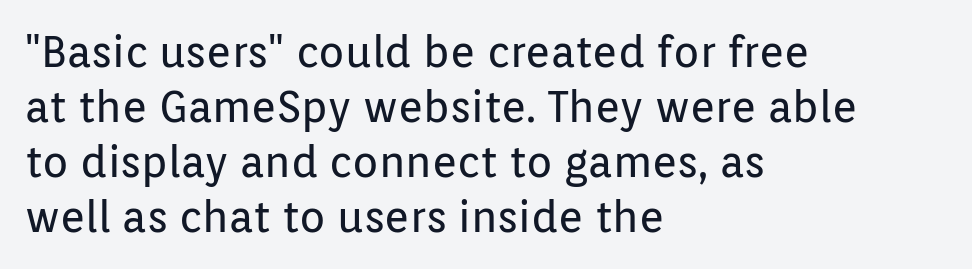
{"serif": "no", "italic": "no", "bold": "no", "weight": "regular", "width": "normal", "stroke_contrast": "low", "x_height": "medium", "monospaced": "no", "underline": "no", "align": "left", "line_spacing": "normal", "line_spacing_ratio": 1.28, "letter_spacing": "normal", "letter_spacing_em": 0.0, "glyph_px": 43}
